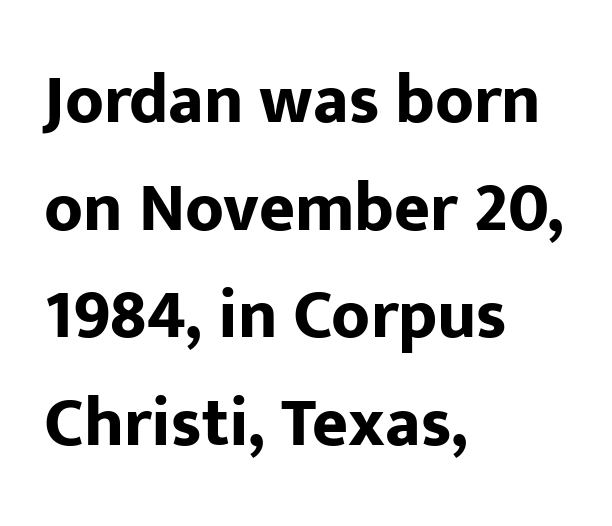
Q: Is the text bold? A: Yes.
Q: Is the text italic (slanted)? A: No, it is upright.
Q: Is the typeface a serif or a sans-serif typeface? A: Sans-serif.
Q: Is the text underlined? A: No.
Q: How is the paragraph aligned? A: Left-aligned.
Q: Is the spacing between letters normal or unusually wide? A: Normal.
Q: Is the spacing between lines tight, normal or loose? A: Normal.
Q: Width (condensed, normal, or wide)? A: Normal.
Q: Stroke contrast? A: Low.
Q: x-height? A: Medium.
Q: Monospaced? A: No.
